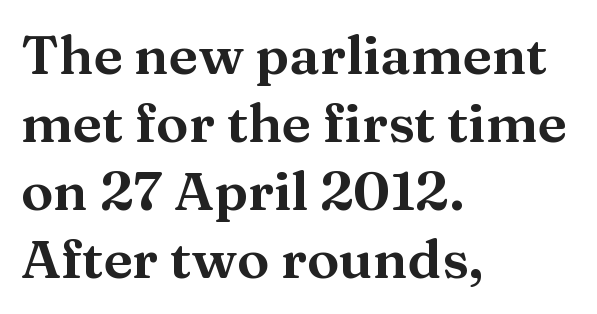
Descenders are the only things crossing below the line. Quick note: not italic, upright. Successive baselines arrive at the customary interval. Characters follow at the spacing the type designer built in. Here the designer chose a conventional face with non-uniform glyph widths. What kind of face is this? One with serifs.
